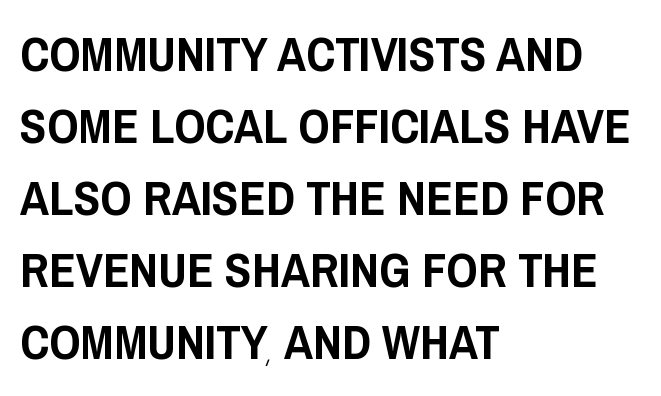
The type sits square on the baseline with zero lean. Each row of text sits above clean, open space. In CSS terms this would be text-align: left. Is the letter spacing exaggerated? No — it looks like the ordinary default.
